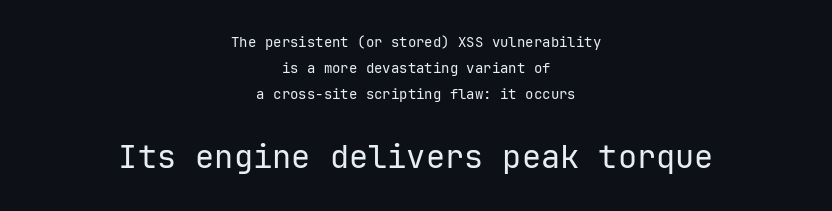
The image shows 32 px regular-weight sans-serif type, upright, monospaced; set centered, line spacing 1.85x, normal letter spacing, not underlined; the second (bottom) block is 2.29x larger; low stroke contrast and a medium x-height.
